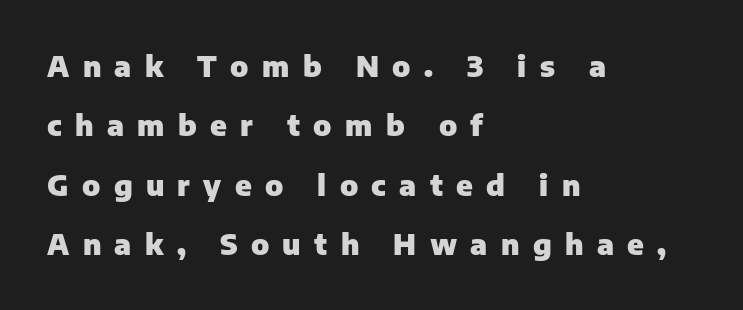
The image shows 29 px heavy sans-serif type, upright; set left-aligned, loose line spacing (2.05x), unusually wide letter spacing (+0.46 em), not underlined; low stroke contrast and a medium x-height.
